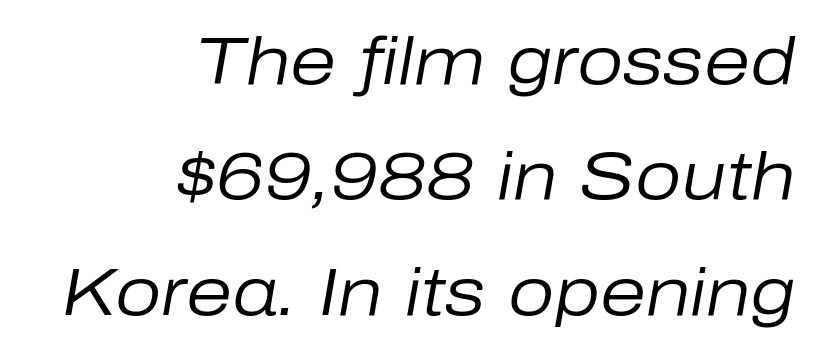
{"italic": "yes", "lean": "right", "slant_degrees": 10, "bold": "no", "weight": "regular", "width": "normal", "stroke_contrast": "low", "x_height": "medium", "monospaced": "no", "underline": "no", "align": "right", "line_spacing_ratio": 1.75, "letter_spacing": "normal", "letter_spacing_em": 0.0, "glyph_px": 66}
